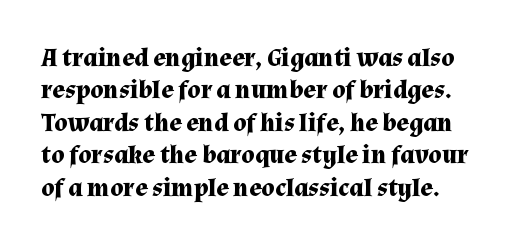
Q: Is the text bold? A: Yes.
Q: Is the text italic (slanted)? A: No, it is upright.
Q: Is the text underlined? A: No.
Q: Is the spacing between letters normal or unusually wide? A: Normal.
Q: Is the spacing between lines tight, normal or loose? A: Normal.
